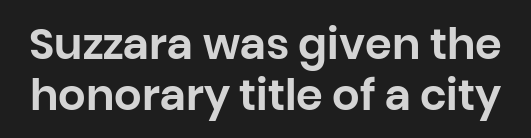
The image shows 43 px sans-serif type, upright; set line spacing 1.18x, normal letter spacing, not underlined; low stroke contrast and a large x-height.
